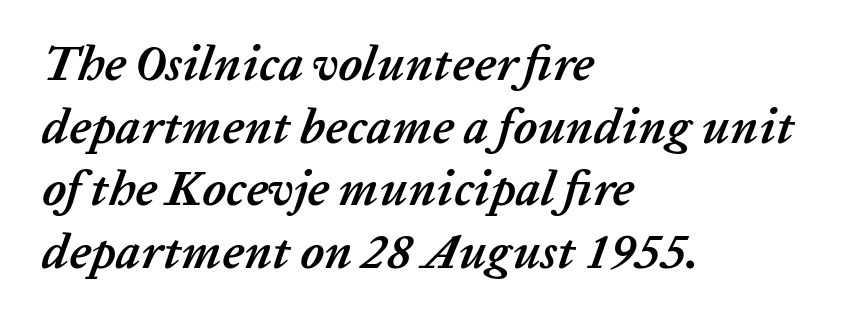
These lines sit exactly where default settings would place them. The glyphs look as if they've been sheared to an angle. The ragged edge is on the right, which tells us the setting is flush left. Is this a fixed-width face? No — the glyphs have proportional, varying widths. Bare-footed words on every line. Look at the tracking — it's just the regular setting, nothing added.
